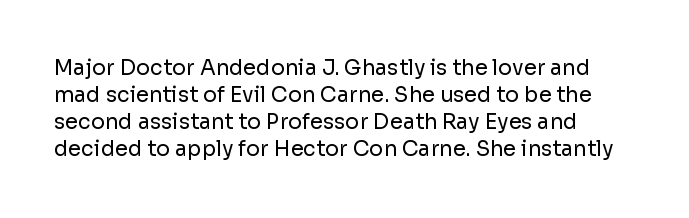
Q: Is the text bold? A: No.
Q: Is the text italic (slanted)? A: No, it is upright.
Q: Is the text underlined? A: No.
Q: Is the spacing between letters normal or unusually wide? A: Normal.
Q: Is the spacing between lines tight, normal or loose? A: Normal.
